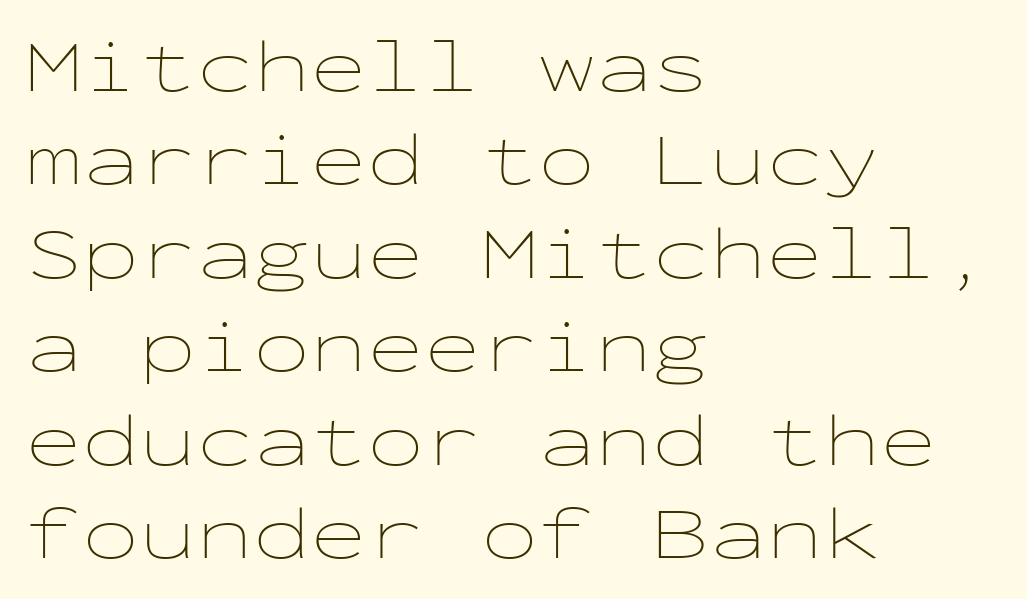
Clear beneath every line of the passage. The rendering uses typewriter-style spacing with identical character cells. These glyphs show unthickened strokes, regular width or finer. The line texture is even and compact thanks to regular tracking. A typesetter would mark this as roman, not italic. Each line starts at the same left margin while the right side varies.
